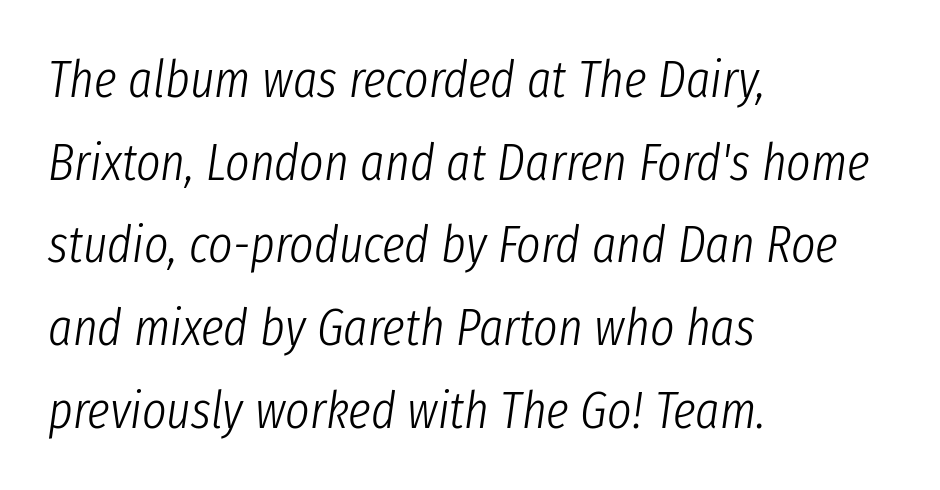
Tracking value appears to be zero — textbook default spacing. A typesetter would call this leading conventional body-copy spacing. The letters are slanted; this is an italic face. You could not count columns in this text — the font is proportionally spaced.
